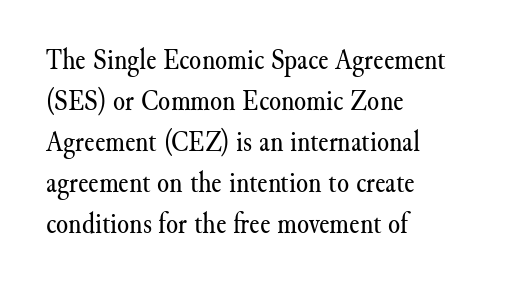
The image shows 31 px regular-weight serif type, upright; set left-aligned, normal line spacing (1.32x), normal letter spacing, not underlined; medium stroke contrast and a small x-height.
